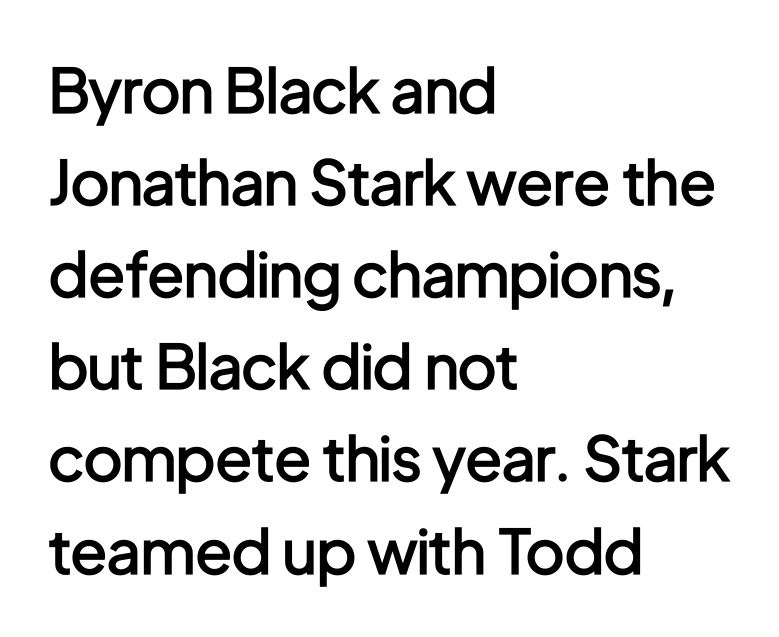
The image shows 61 px semibold, condensed sans-serif type, upright; set left-aligned, normal line spacing (1.51x), normal letter spacing, not underlined; low stroke contrast and a medium x-height.
